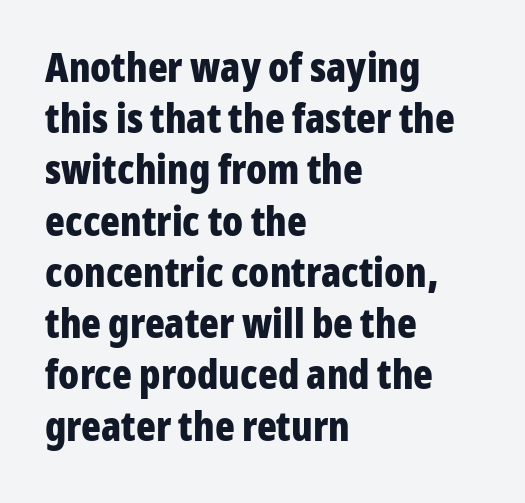
Q: Is the text bold? A: Yes.
Q: Is the text italic (slanted)? A: No, it is upright.
Q: Is the typeface a serif or a sans-serif typeface? A: Sans-serif.
Q: Is the text underlined? A: No.
Q: How is the paragraph aligned? A: Left-aligned.
Q: Is the spacing between letters normal or unusually wide? A: Normal.
Q: Is the spacing between lines tight, normal or loose? A: Normal.
Q: Width (condensed, normal, or wide)? A: Condensed.
Q: Stroke contrast? A: Low.
Q: x-height? A: Medium.
Q: Monospaced? A: No.
